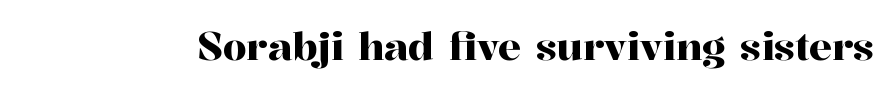
{"serif": "yes", "italic": "no", "width": "normal", "stroke_contrast": "high", "x_height": "medium", "monospaced": "no", "underline": "no", "letter_spacing": "normal", "letter_spacing_em": 0.0, "glyph_px": 38}
